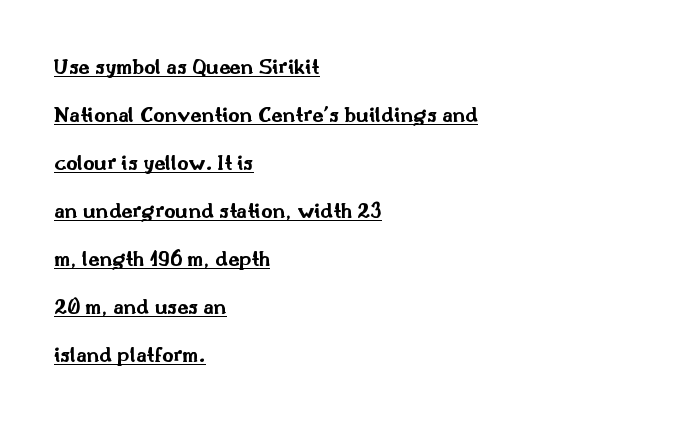
Q: Is the text bold? A: Yes.
Q: Is the text italic (slanted)? A: No, it is upright.
Q: Is the text underlined? A: Yes.
Q: How is the paragraph aligned? A: Left-aligned.
Q: Is the spacing between letters normal or unusually wide? A: Normal.
Q: Is the spacing between lines tight, normal or loose? A: Loose.
